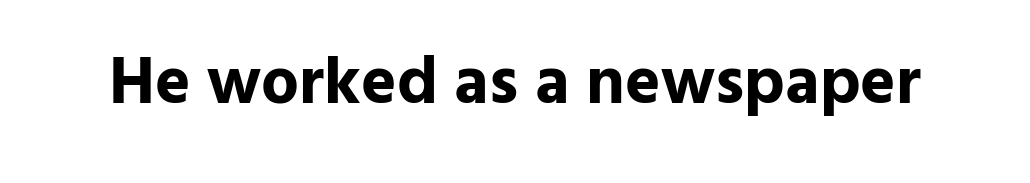
{"serif": "no", "italic": "no", "bold": "yes", "weight": "bold", "width": "normal", "stroke_contrast": "low", "x_height": "medium", "monospaced": "no", "underline": "no", "letter_spacing": "normal", "letter_spacing_em": 0.0, "glyph_px": 67}
